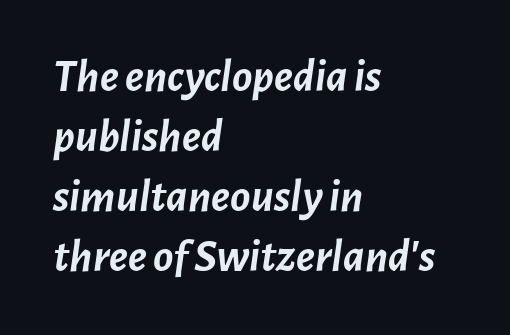
Q: Is the text bold? A: Yes.
Q: Is the text italic (slanted)? A: Yes, it leans right by about 7 degrees.
Q: Is the text underlined? A: No.
Q: How is the paragraph aligned? A: Left-aligned.
Q: Is the spacing between letters normal or unusually wide? A: Normal.
Q: Is the spacing between lines tight, normal or loose? A: Normal.
Q: Width (condensed, normal, or wide)? A: Normal.
Q: Stroke contrast? A: Low.
Q: x-height? A: Medium.
Q: Monospaced? A: No.
